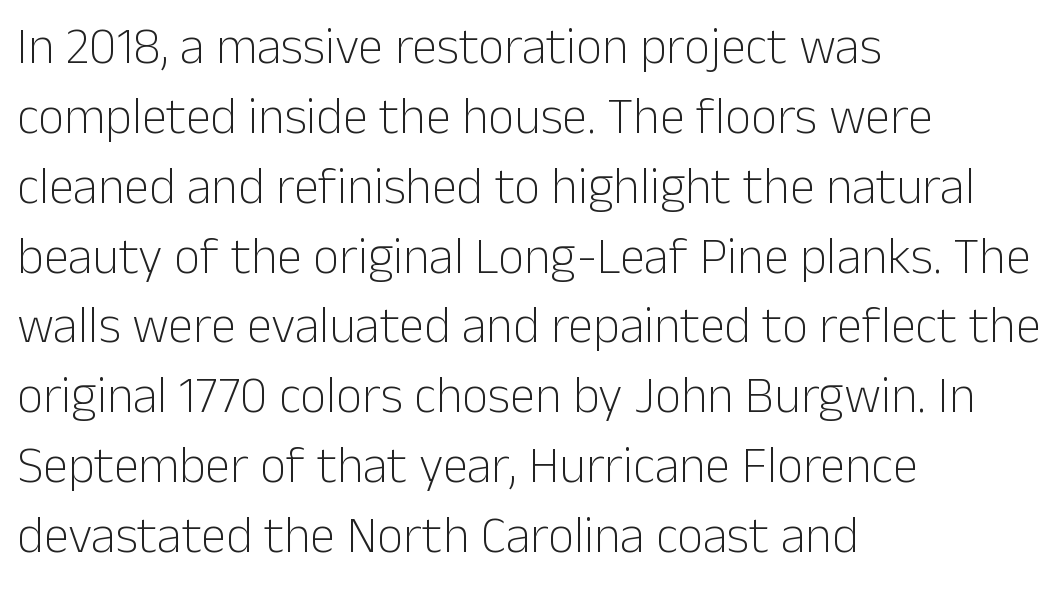
Q: Is the text bold? A: No.
Q: Is the text italic (slanted)? A: No, it is upright.
Q: Is the typeface a serif or a sans-serif typeface? A: Sans-serif.
Q: Is the text underlined? A: No.
Q: How is the paragraph aligned? A: Left-aligned.
Q: Is the spacing between letters normal or unusually wide? A: Normal.
Q: Is the spacing between lines tight, normal or loose? A: Normal.
Q: Width (condensed, normal, or wide)? A: Normal.
Q: Stroke contrast? A: Low.
Q: x-height? A: Medium.
Q: Monospaced? A: No.
